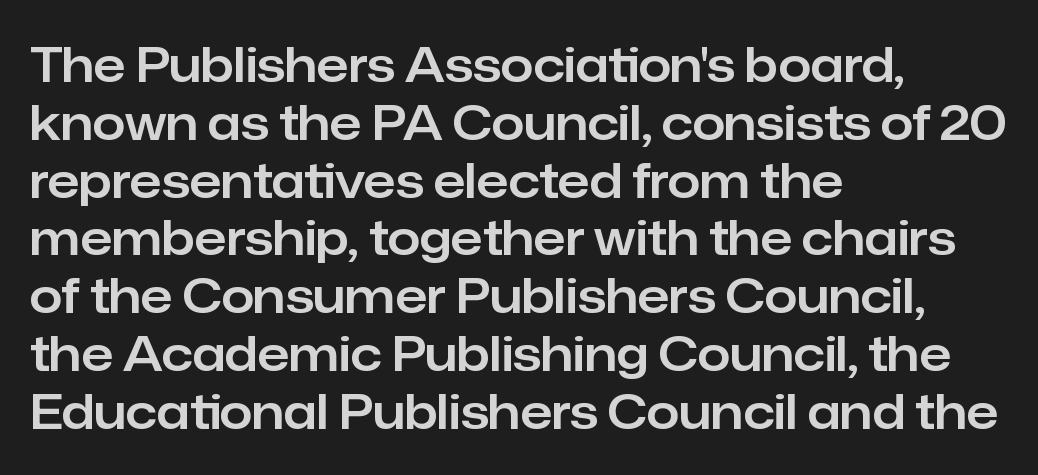
Q: Is the text italic (slanted)? A: No, it is upright.
Q: Is the typeface a serif or a sans-serif typeface? A: Sans-serif.
Q: Is the text underlined? A: No.
Q: How is the paragraph aligned? A: Left-aligned.
Q: Is the spacing between letters normal or unusually wide? A: Normal.
Q: Width (condensed, normal, or wide)? A: Normal.
Q: Stroke contrast? A: Low.
Q: x-height? A: Medium.
Q: Monospaced? A: No.
